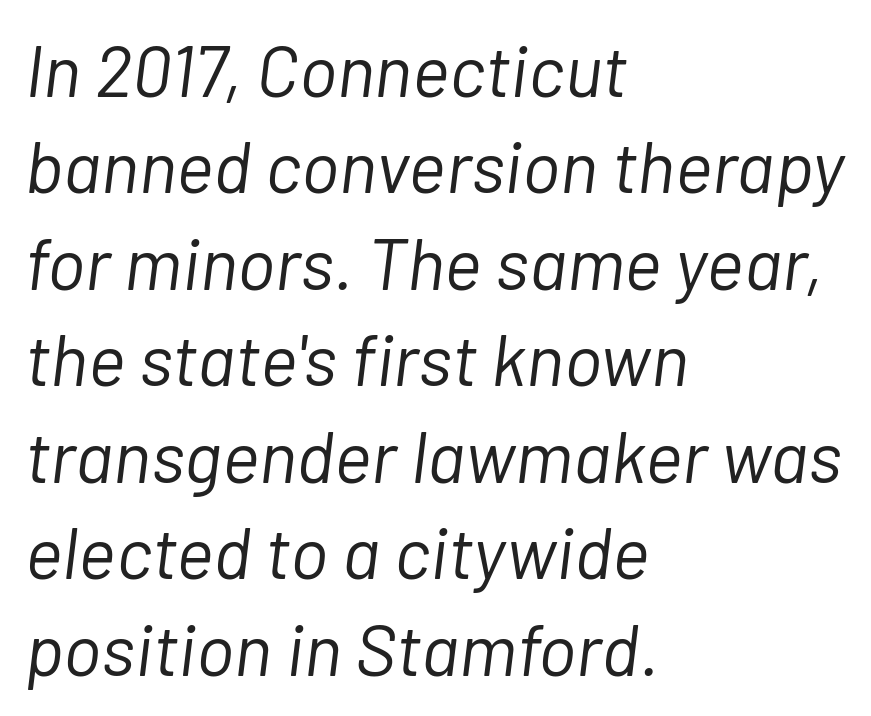
The weight would be labelled regular, book, light, or lighter still. The typography opts for an oblique posture over an upright one. The lines are quadded left. Is this a fixed-width face? No — the glyphs have proportional, varying widths. Lines of text with bare space underneath. Students, note that the glyphs here touch the page at normal intervals.
